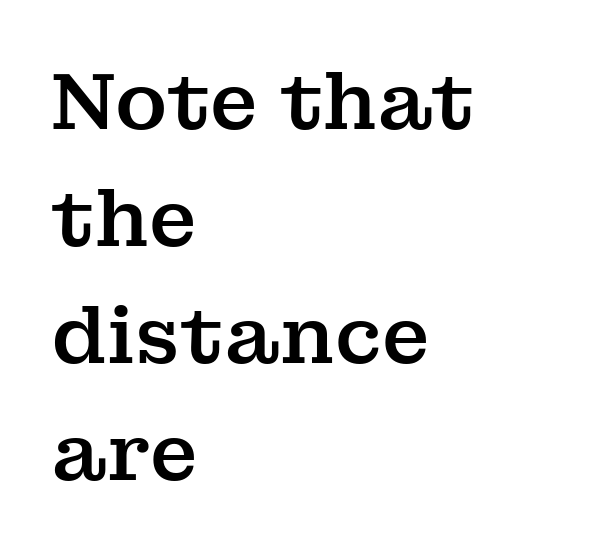
The image shows 79 px serif type, upright; set left-aligned, normal line spacing (1.48x), normal letter spacing, not underlined; medium stroke contrast and a medium x-height.
